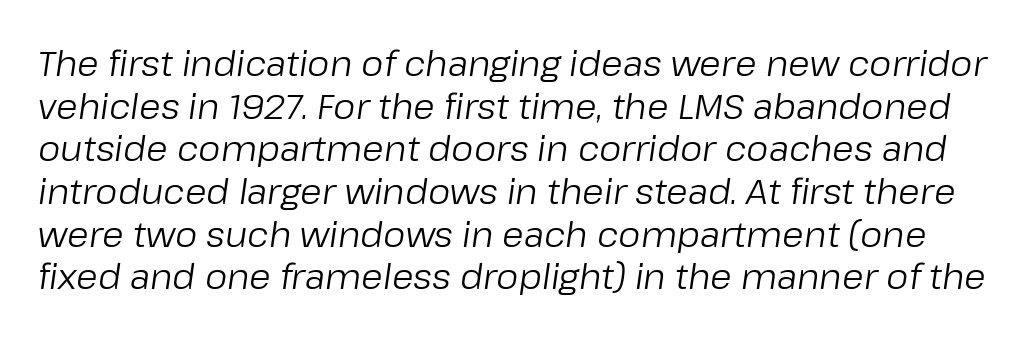
{"italic": "yes", "lean": "right", "slant_degrees": 8, "bold": "no", "weight": "regular", "width": "normal", "stroke_contrast": "low", "x_height": "medium", "monospaced": "no", "underline": "no", "line_spacing_ratio": 1.22, "letter_spacing": "normal", "letter_spacing_em": 0.0, "glyph_px": 35}
